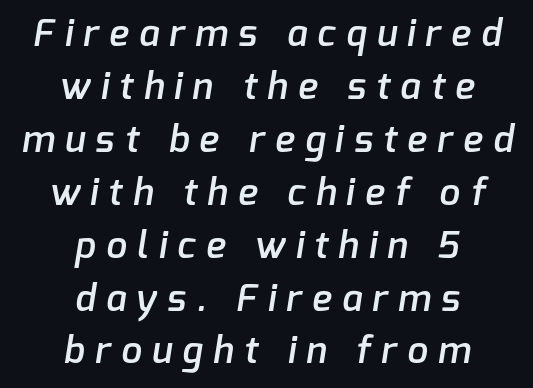
The image shows 37 px semibold sans-serif type; set centered, normal line spacing (1.43x), unusually wide letter spacing (+0.28 em), not underlined; low stroke contrast and a medium x-height.
